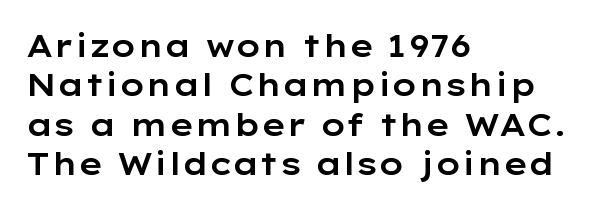
Q: Is the text italic (slanted)? A: No, it is upright.
Q: Is the typeface a serif or a sans-serif typeface? A: Sans-serif.
Q: Is the text underlined? A: No.
Q: How is the paragraph aligned? A: Left-aligned.
Q: Is the spacing between letters normal or unusually wide? A: Normal.
Q: Is the spacing between lines tight, normal or loose? A: Normal.
Q: Width (condensed, normal, or wide)? A: Wide.
Q: Stroke contrast? A: Low.
Q: x-height? A: Medium.
Q: Monospaced? A: No.
